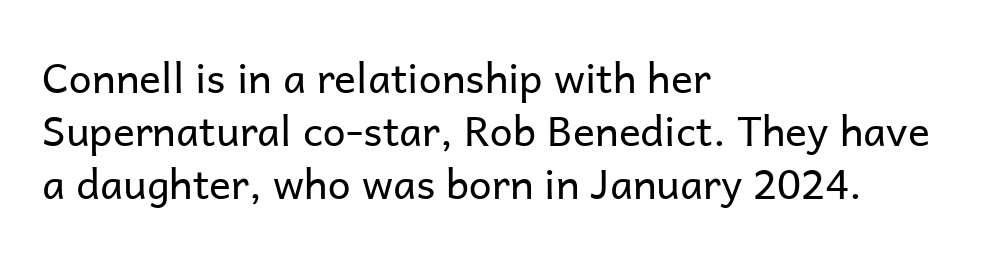
Does the copy run flush right? No — it runs flush left. This reads as an unemphasized weight, regular at the heaviest. The face used here is proportionally spaced, like ordinary book or web type. Bare-footed words on every line.
